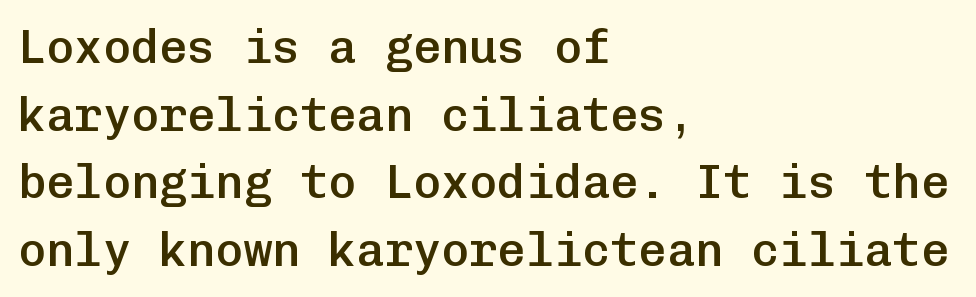
Q: Is the text bold? A: Semi-bold.
Q: Is the text italic (slanted)? A: No, it is upright.
Q: Is the typeface a serif or a sans-serif typeface? A: Sans-serif.
Q: Is the text underlined? A: No.
Q: How is the paragraph aligned? A: Left-aligned.
Q: Is the spacing between letters normal or unusually wide? A: Normal.
Q: Is the spacing between lines tight, normal or loose? A: Normal.
Q: Width (condensed, normal, or wide)? A: Normal.
Q: Stroke contrast? A: Low.
Q: x-height? A: Medium.
Q: Monospaced? A: Yes.
